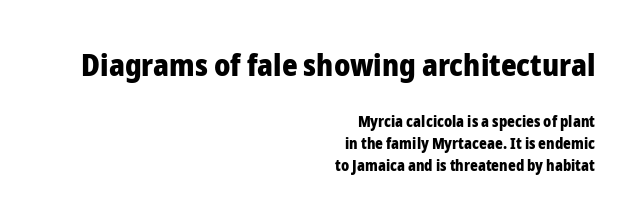
Q: Is the text bold? A: Yes.
Q: Is the text italic (slanted)? A: No, it is upright.
Q: Is the typeface a serif or a sans-serif typeface? A: Sans-serif.
Q: Is the text underlined? A: No.
Q: How is the paragraph aligned? A: Right-aligned.
Q: Is the spacing between letters normal or unusually wide? A: Normal.
Q: Is the spacing between lines tight, normal or loose? A: Normal.
Q: Which block of text is set in a larger size, the first (top) or the second (bottom)? A: The first (top) one.
Q: Width (condensed, normal, or wide)? A: Normal.
Q: Stroke contrast? A: Low.
Q: x-height? A: Medium.
Q: Monospaced? A: No.
